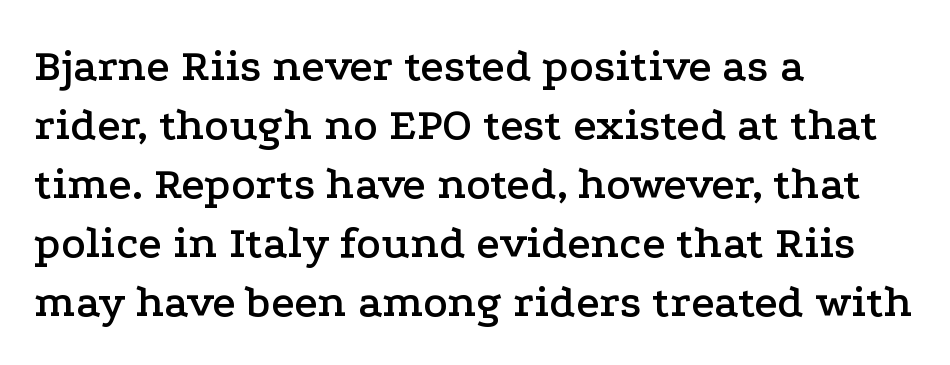
The image shows 46 px wide serif type, upright; set left-aligned, normal line spacing (1.28x), normal letter spacing, not underlined; low stroke contrast and a medium x-height.
